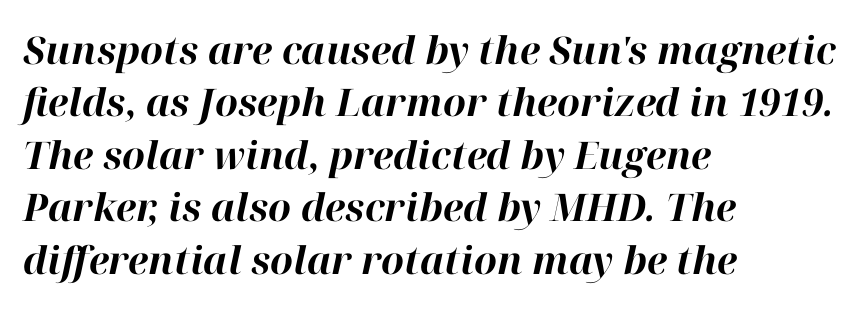
Spacing between characters is what you'd get straight out of the box. Any mark beneath the type? The region is blank. Is this a fixed-width face? No — the glyphs have proportional, varying widths. Notice how the stems are inclined rather than vertical — that's the hallmark of italics. The paragraph has a hard left edge and a soft right edge.
